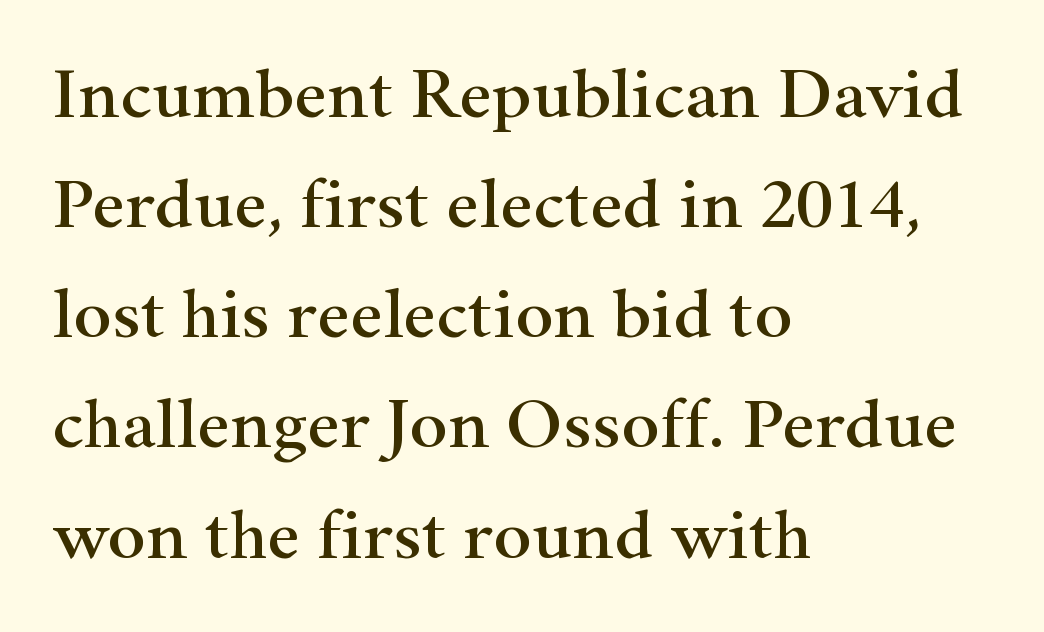
{"serif": "yes", "italic": "no", "width": "wide", "stroke_contrast": "high", "x_height": "small", "monospaced": "no", "underline": "no", "align": "left", "line_spacing": "normal", "line_spacing_ratio": 1.53, "letter_spacing": "normal", "letter_spacing_em": 0.0, "glyph_px": 72}
